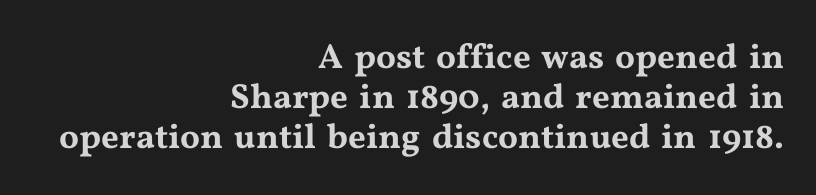
The image shows 35 px wide serif type, upright; set right-aligned, tight line spacing (1.14x), normal letter spacing, not underlined; medium stroke contrast and a medium x-height.
